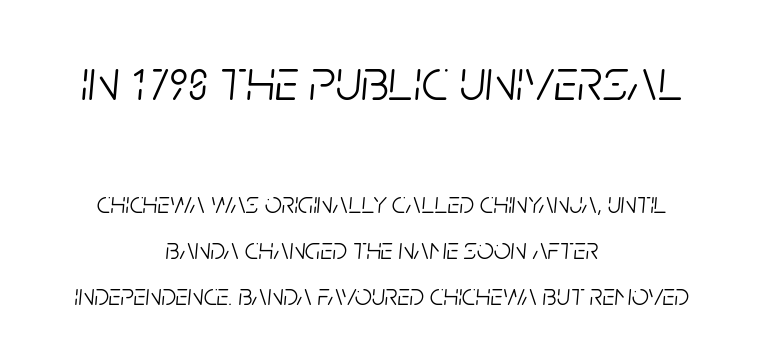
The image shows 59 px light, condensed type, italic (leaning right); set centered, normal line spacing (1.54x), normal letter spacing, not underlined; the first (top) block is 1.97x larger; low stroke contrast and a large x-height.
